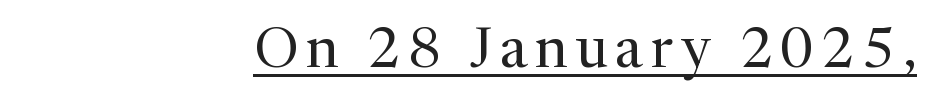
Q: Is the text bold? A: No.
Q: Is the text italic (slanted)? A: No, it is upright.
Q: Is the typeface a serif or a sans-serif typeface? A: Serif.
Q: Is the text underlined? A: Yes.
Q: How is the paragraph aligned? A: Right-aligned.
Q: Width (condensed, normal, or wide)? A: Normal.
Q: Stroke contrast? A: Medium.
Q: x-height? A: Medium.
Q: Monospaced? A: No.
